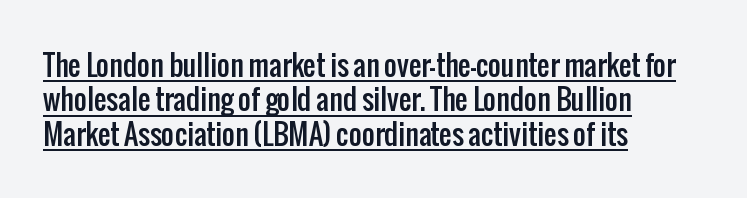
The image shows 28 px condensed sans-serif type, upright; set left-aligned, line spacing 1.23x, normal letter spacing, underlined; low stroke contrast and a medium x-height.
